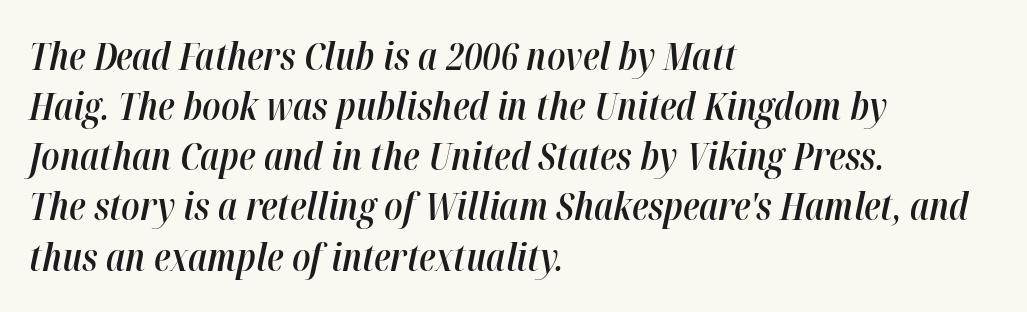
Glance below the letters and you will spot only blank space. Students, note that the glyphs here touch the page at normal intervals. These lines carry some extra weight — a demibold, not a full bold. The setting favours the left margin, as ordinary paragraphs usually do.
